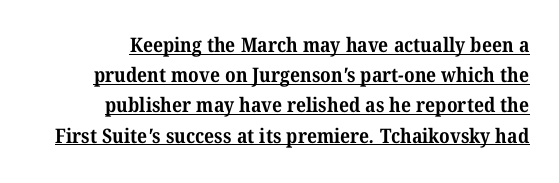
Q: Is the text bold? A: Yes.
Q: Is the text underlined? A: Yes.
Q: How is the paragraph aligned? A: Right-aligned.
Q: Is the spacing between letters normal or unusually wide? A: Normal.
Q: Is the spacing between lines tight, normal or loose? A: Normal.
